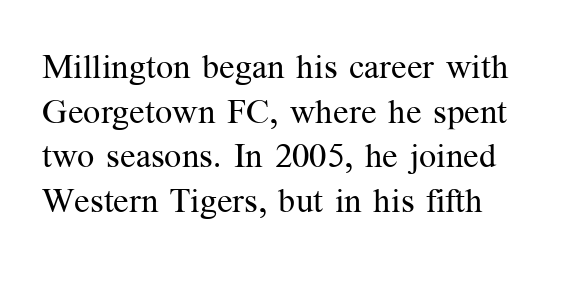
Q: Is the text bold? A: No.
Q: Is the text italic (slanted)? A: No, it is upright.
Q: Is the typeface a serif or a sans-serif typeface? A: Serif.
Q: Is the text underlined? A: No.
Q: How is the paragraph aligned? A: Left-aligned.
Q: Is the spacing between letters normal or unusually wide? A: Normal.
Q: Is the spacing between lines tight, normal or loose? A: Normal.
Q: Width (condensed, normal, or wide)? A: Normal.
Q: Stroke contrast? A: Medium.
Q: x-height? A: Medium.
Q: Monospaced? A: No.
